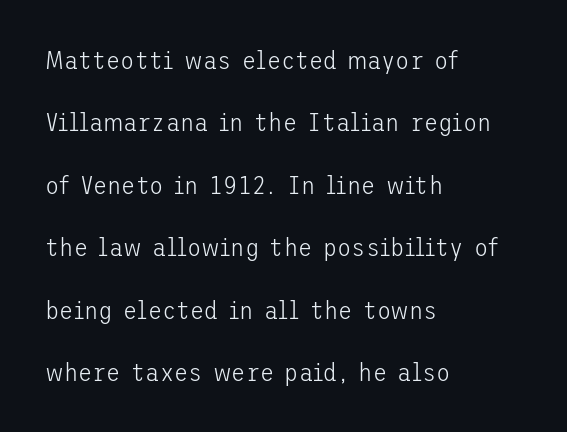
Leading: increased. Look at the tracking — it's just the regular setting, nothing added. Glance below the letters and you will spot only blank space. The typeface has the unassuming heft of standard copy or less. If you drew a line through each stem, it would be perfectly vertical.
